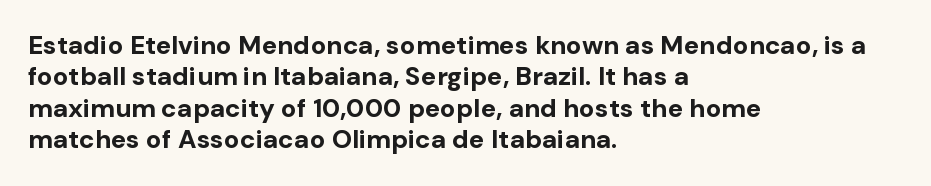
Q: Is the text bold? A: Yes.
Q: Is the text italic (slanted)? A: No, it is upright.
Q: Is the text underlined? A: No.
Q: How is the paragraph aligned? A: Left-aligned.
Q: Is the spacing between letters normal or unusually wide? A: Normal.
